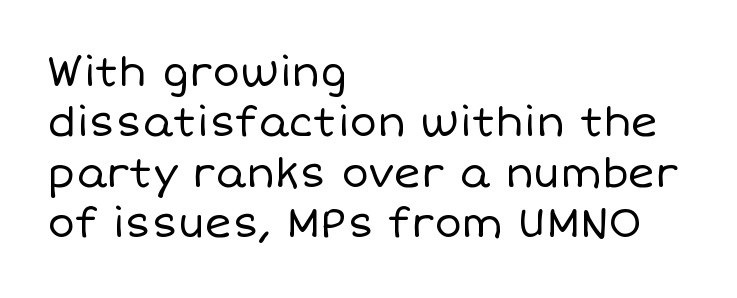
The paragraph has a hard left edge and a soft right edge. Letter spacing: default. The zone under the glyphs is completely vacant. Weight: in the light-to-regular range.
